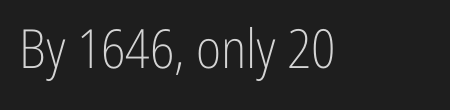
The image shows 54 px light, condensed sans-serif type, upright; set normal letter spacing, not underlined; low stroke contrast and a medium x-height.
